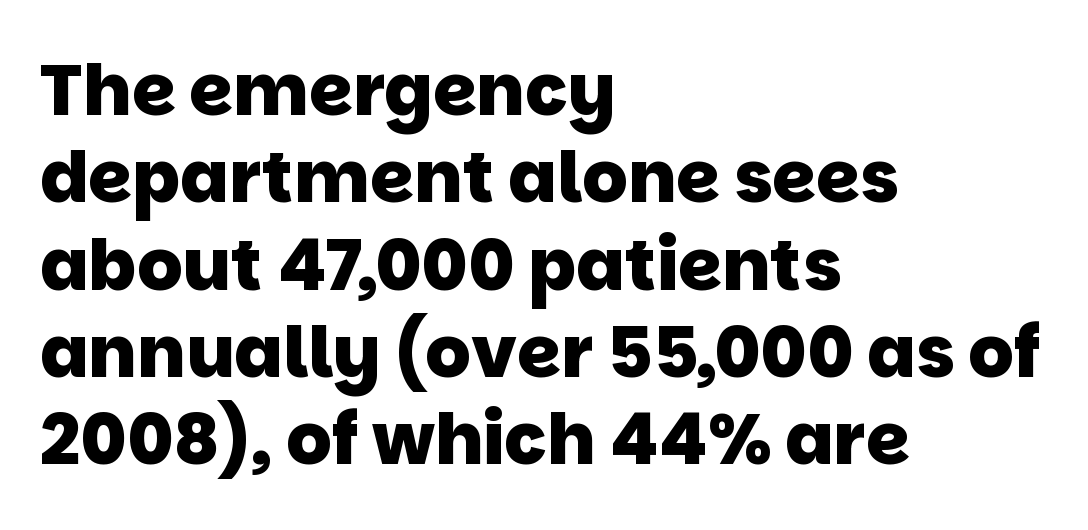
Q: Is the text bold? A: Yes.
Q: Is the typeface a serif or a sans-serif typeface? A: Sans-serif.
Q: Is the text underlined? A: No.
Q: How is the paragraph aligned? A: Left-aligned.
Q: Is the spacing between letters normal or unusually wide? A: Normal.
Q: Width (condensed, normal, or wide)? A: Normal.
Q: Stroke contrast? A: Low.
Q: x-height? A: Large.
Q: Monospaced? A: No.
